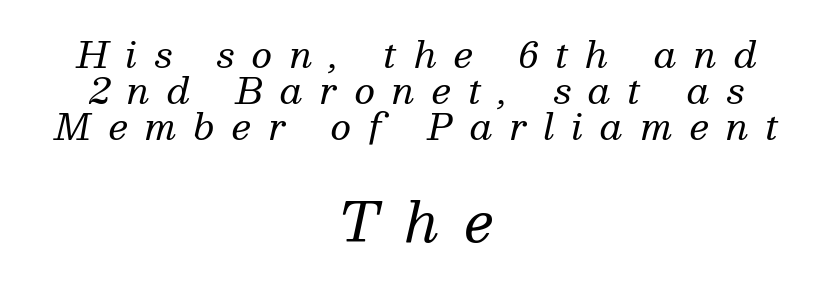
A centered setting, common on invitations and titles, is used for this passage. Underline: absent. Glyph-to-glyph distance is far greater than everyday printed text. Note the varied advance widths — an 'i' is clearly narrower than an 'm'. Caption: upper text group reduced, lower text group enlarged.
